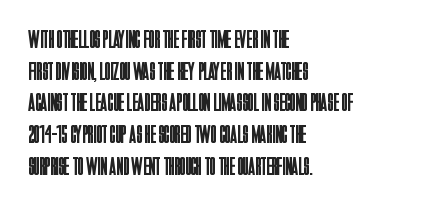
Q: Is the text bold? A: No.
Q: Is the text italic (slanted)? A: No, it is upright.
Q: Is the text underlined? A: No.
Q: How is the paragraph aligned? A: Left-aligned.
Q: Is the spacing between letters normal or unusually wide? A: Normal.
